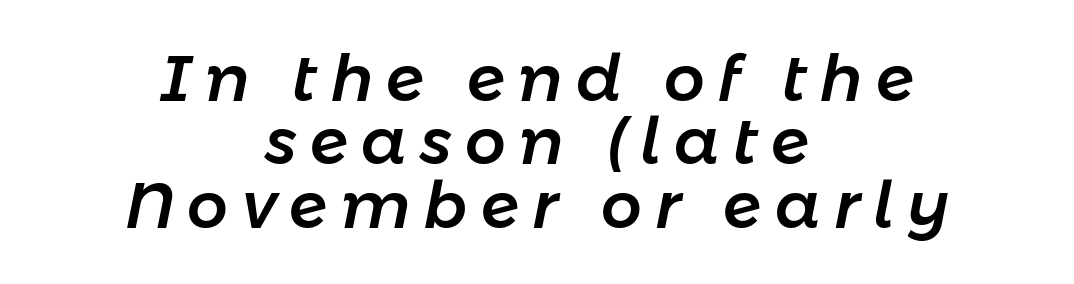
These lines huddle together more closely than default settings would place them. The face used here has a pronounced slope to its letters. Short note: letters widely spaced. Check the space under the baseline: it is left empty. Line starts and ends both wander, symmetrically. Do the characters align in a grid? No, the font is proportional.
